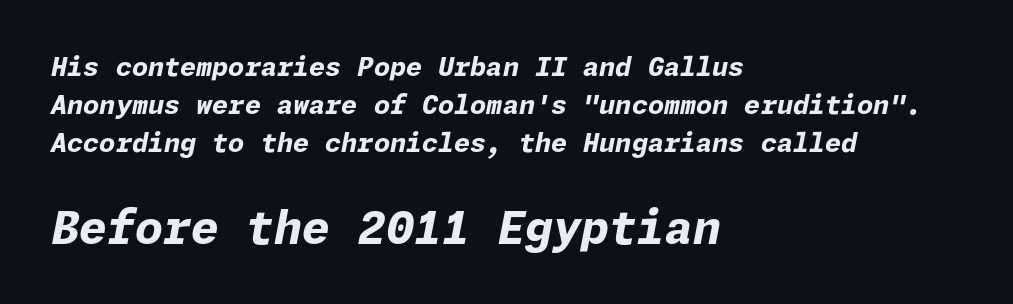
The image shows 45 px bold type, italic (leaning right); set left-aligned, normal line spacing (1.46x), normal letter spacing, not underlined; the second (bottom) block is 1.73x larger; low stroke contrast and a medium x-height.
